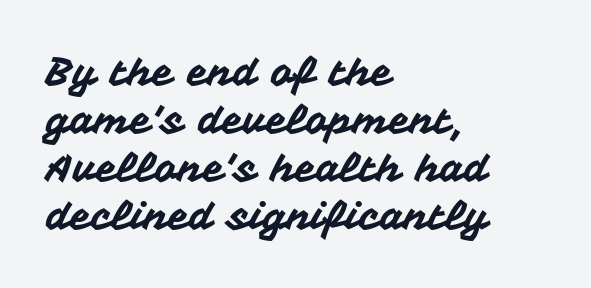
Q: Is the text italic (slanted)? A: Yes.
Q: Is the typeface a serif or a sans-serif typeface? A: Sans-serif.
Q: Is the text underlined? A: No.
Q: How is the paragraph aligned? A: Left-aligned.
Q: Is the spacing between letters normal or unusually wide? A: Normal.
Q: Width (condensed, normal, or wide)? A: Normal.
Q: Stroke contrast? A: Medium.
Q: x-height? A: Medium.
Q: Monospaced? A: No.
